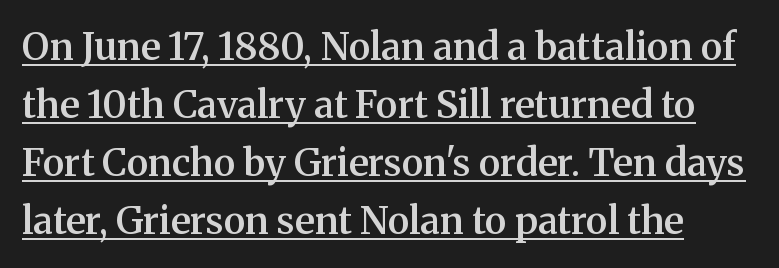
You could call the tracking neutral — neither tight nor loose. In terms of letterform style, serifs are clearly present. How would I describe the line gaps? Plain and ordinary. These lines are rendered in a variable-pitch font. Italic: no, the glyphs are upright roman. What decoration does the sample have? An underline.
